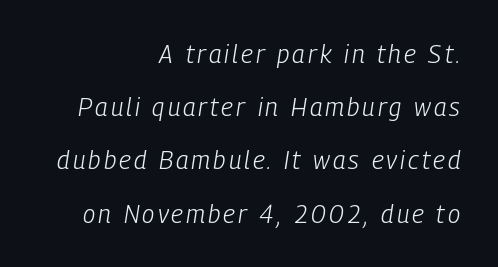
{"italic": "yes", "lean": "right", "slant_degrees": 9, "bold": "no", "underline": "no", "align": "right", "line_spacing": "loose", "line_spacing_ratio": 2.13, "glyph_px": 25}
